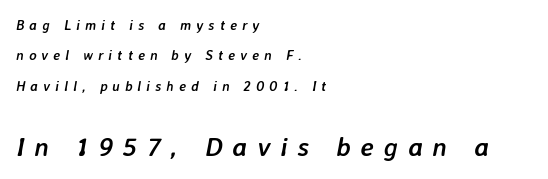
{"italic": "yes", "lean": "right", "slant_degrees": 7, "bold": "yes", "underline": "no", "align": "left", "line_spacing": "loose", "line_spacing_ratio": 2.17, "letter_spacing": "wide", "letter_spacing_em": 0.36, "larger_block": "second", "size_ratio": 1.93, "glyph_px": 27}
